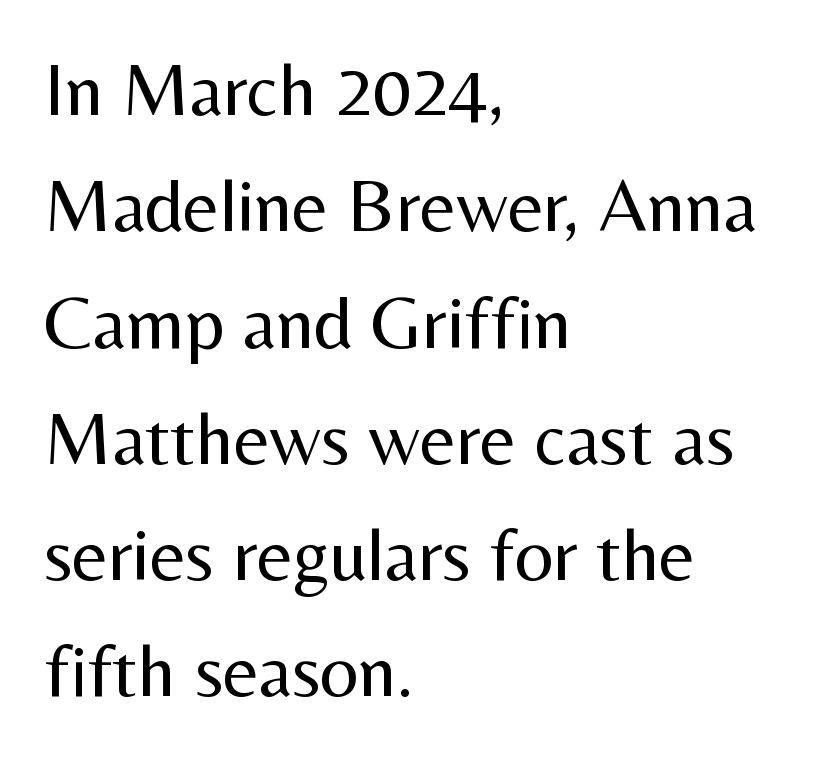
The image shows 76 px regular-weight sans-serif type, upright; set left-aligned, normal line spacing (1.53x), normal letter spacing, not underlined; medium stroke contrast and a medium x-height.
